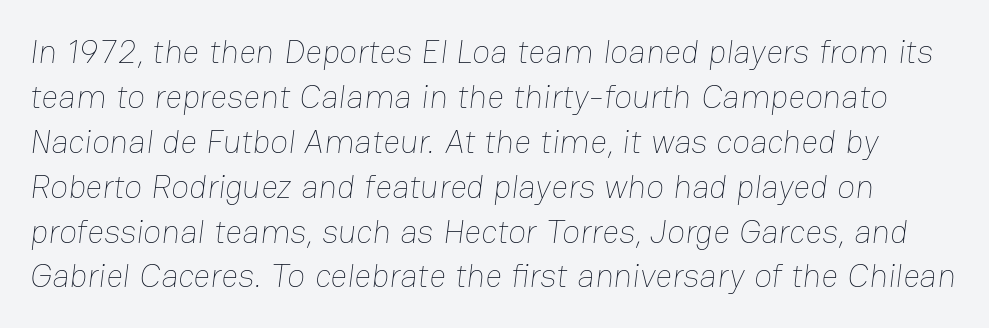
Q: Is the text bold? A: No.
Q: Is the text underlined? A: No.
Q: Is the spacing between letters normal or unusually wide? A: Normal.
Q: Is the spacing between lines tight, normal or loose? A: Normal.
Q: Width (condensed, normal, or wide)? A: Normal.
Q: Stroke contrast? A: Low.
Q: x-height? A: Medium.
Q: Monospaced? A: No.
